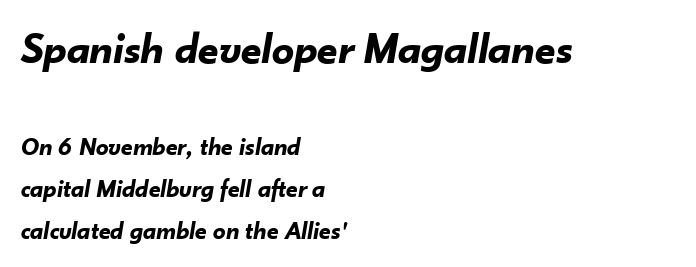
{"italic": "yes", "lean": "right", "slant_degrees": 10, "bold": "yes", "weight": "bold", "width": "normal", "stroke_contrast": "low", "x_height": "small", "monospaced": "no", "underline": "no", "align": "left", "line_spacing": "normal", "line_spacing_ratio": 1.69, "letter_spacing": "normal", "letter_spacing_em": 0.0, "larger_block": "first", "size_ratio": 1.76, "glyph_px": 44}
